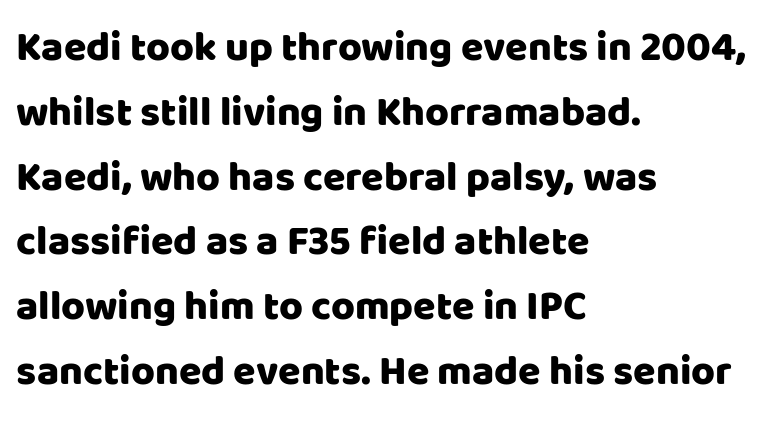
The image shows 41 px sans-serif type, upright; set left-aligned, normal line spacing (1.58x), normal letter spacing, not underlined; low stroke contrast and a large x-height.
